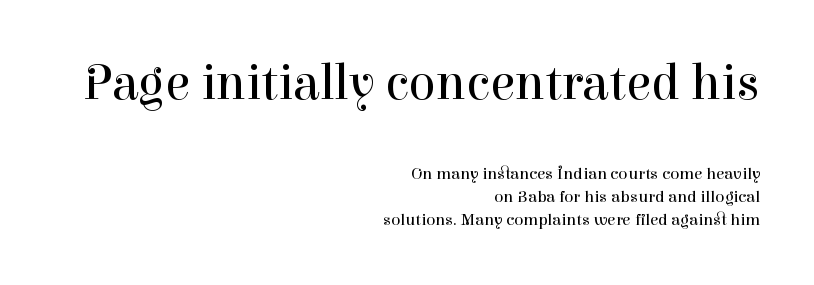
Q: Is the text bold? A: No.
Q: Is the text italic (slanted)? A: No, it is upright.
Q: Is the typeface a serif or a sans-serif typeface? A: Serif.
Q: Is the text underlined? A: No.
Q: How is the paragraph aligned? A: Right-aligned.
Q: Is the spacing between letters normal or unusually wide? A: Normal.
Q: Is the spacing between lines tight, normal or loose? A: Normal.
Q: Which block of text is set in a larger size, the first (top) or the second (bottom)? A: The first (top) one.
Q: Width (condensed, normal, or wide)? A: Normal.
Q: Stroke contrast? A: High.
Q: x-height? A: Medium.
Q: Monospaced? A: No.
